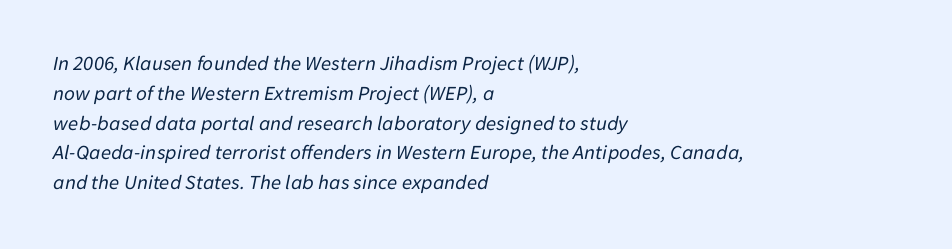
Q: Is the text bold? A: No.
Q: Is the text italic (slanted)? A: Yes, it leans right by about 11 degrees.
Q: Is the text underlined? A: No.
Q: How is the paragraph aligned? A: Left-aligned.
Q: Is the spacing between letters normal or unusually wide? A: Normal.
Q: Is the spacing between lines tight, normal or loose? A: Normal.
